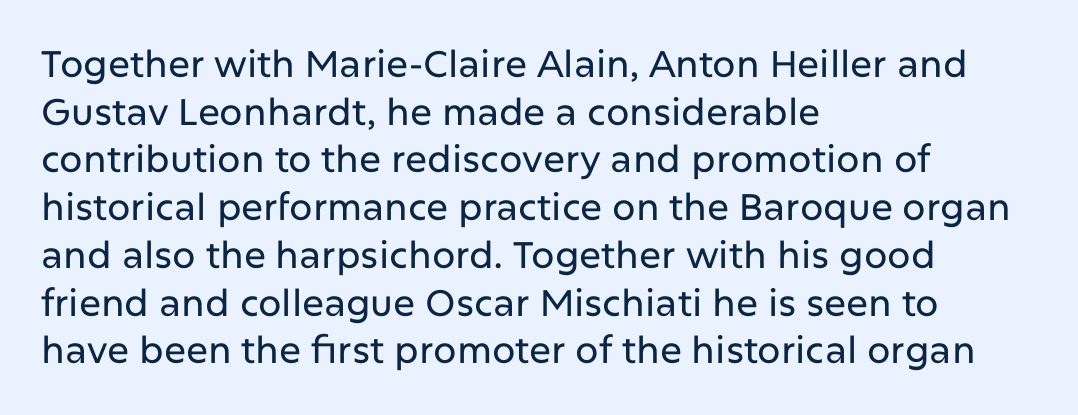
Baseline-to-baseline distance is the conventional proportion of letter height. The compositor pushed each line to the left boundary. The typography opts for an upright posture over an oblique one. A typesetter would call this proportional, since set widths differ per character. The space beneath each line is pristine and unruled. Unlike a traditional serif, this face leaves its strokes unadorned.
